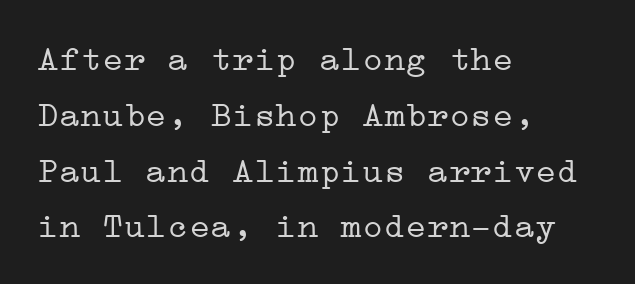
Q: Is the text bold? A: No.
Q: Is the text italic (slanted)? A: No, it is upright.
Q: Is the typeface a serif or a sans-serif typeface? A: Serif.
Q: Is the text underlined? A: No.
Q: How is the paragraph aligned? A: Left-aligned.
Q: Is the spacing between letters normal or unusually wide? A: Normal.
Q: Is the spacing between lines tight, normal or loose? A: Normal.
Q: Width (condensed, normal, or wide)? A: Wide.
Q: Stroke contrast? A: Low.
Q: x-height? A: Medium.
